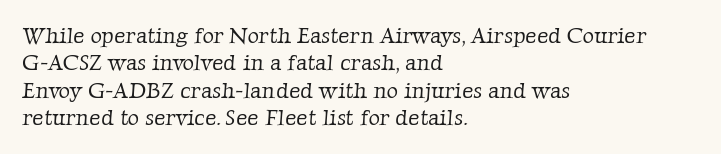
{"bold": "no", "underline": "no", "align": "left", "line_spacing": "normal", "line_spacing_ratio": 1.25, "letter_spacing": "normal", "letter_spacing_em": 0.0, "glyph_px": 22}
